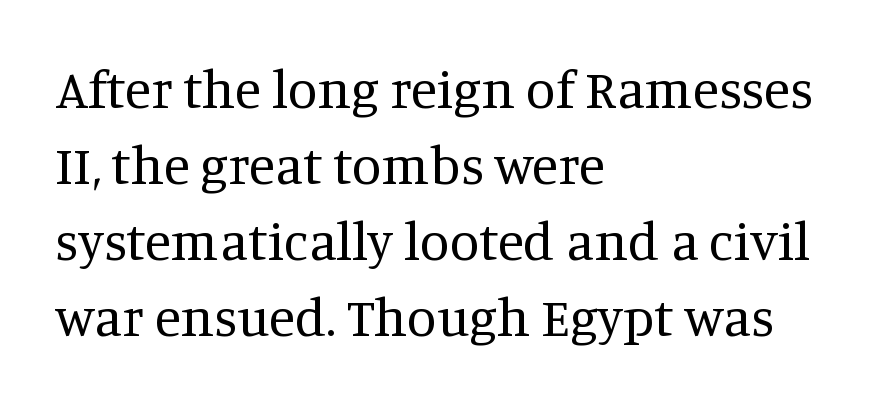
The image shows 54 px regular-weight serif type, upright; set left-aligned, normal line spacing (1.41x), normal letter spacing, not underlined; medium stroke contrast and a large x-height.
